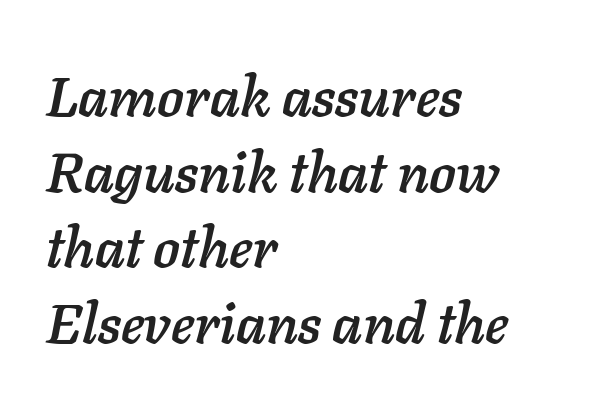
Q: Is the text italic (slanted)? A: Yes, it leans right by about 11 degrees.
Q: Is the text underlined? A: No.
Q: How is the paragraph aligned? A: Left-aligned.
Q: Is the spacing between letters normal or unusually wide? A: Normal.
Q: Is the spacing between lines tight, normal or loose? A: Normal.
Q: Width (condensed, normal, or wide)? A: Normal.
Q: Stroke contrast? A: Low.
Q: x-height? A: Medium.
Q: Monospaced? A: No.
